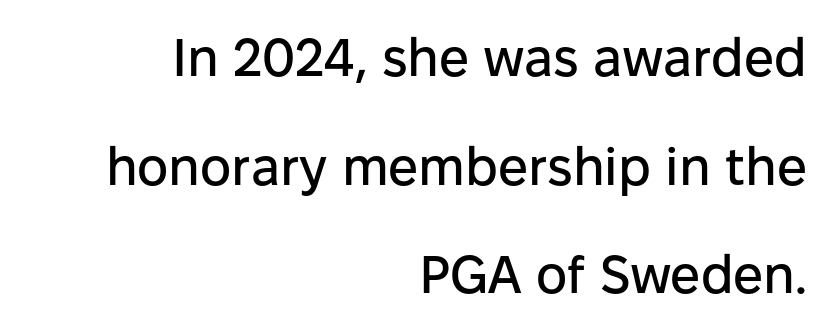
{"serif": "no", "italic": "no", "width": "normal", "stroke_contrast": "low", "x_height": "medium", "monospaced": "no", "underline": "no", "align": "right", "line_spacing": "loose", "line_spacing_ratio": 2.05, "letter_spacing": "normal", "letter_spacing_em": 0.0, "glyph_px": 53}
